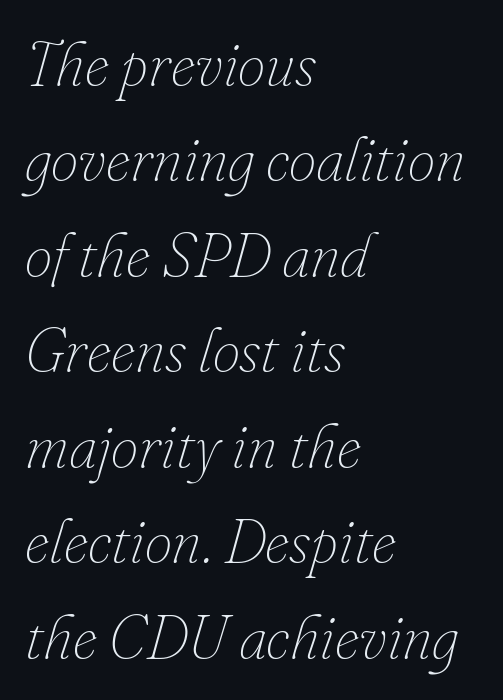
{"italic": "yes", "lean": "right", "slant_degrees": 16, "bold": "no", "weight": "thin", "width": "normal", "stroke_contrast": "low", "x_height": "small", "monospaced": "no", "underline": "no", "align": "left", "line_spacing": "normal", "line_spacing_ratio": 1.54, "letter_spacing": "normal", "letter_spacing_em": 0.0, "glyph_px": 62}
